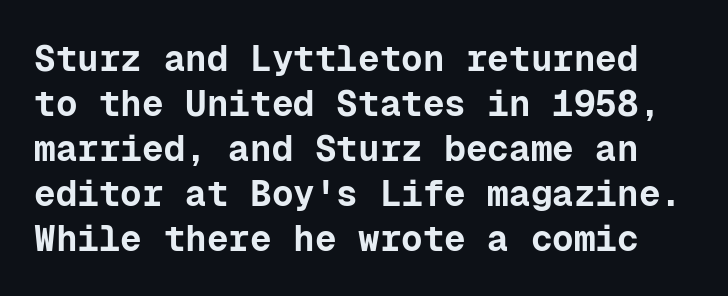
Q: Is the text bold? A: Yes.
Q: Is the text italic (slanted)? A: No, it is upright.
Q: Is the typeface a serif or a sans-serif typeface? A: Sans-serif.
Q: Is the text underlined? A: No.
Q: Is the spacing between letters normal or unusually wide? A: Normal.
Q: Is the spacing between lines tight, normal or loose? A: Normal.
Q: Width (condensed, normal, or wide)? A: Normal.
Q: Stroke contrast? A: Low.
Q: x-height? A: Medium.
Q: Monospaced? A: Yes.
